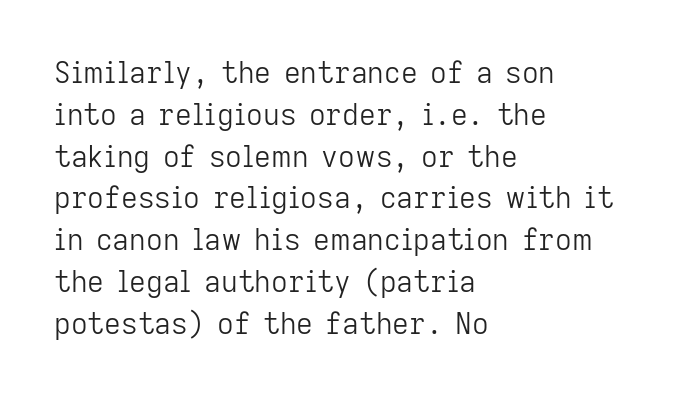
Q: Is the text bold? A: No.
Q: Is the text italic (slanted)? A: No, it is upright.
Q: Is the typeface a serif or a sans-serif typeface? A: Sans-serif.
Q: Is the text underlined? A: No.
Q: How is the paragraph aligned? A: Left-aligned.
Q: Is the spacing between letters normal or unusually wide? A: Normal.
Q: Is the spacing between lines tight, normal or loose? A: Normal.
Q: Width (condensed, normal, or wide)? A: Normal.
Q: Stroke contrast? A: Low.
Q: x-height? A: Medium.
Q: Monospaced? A: No.
